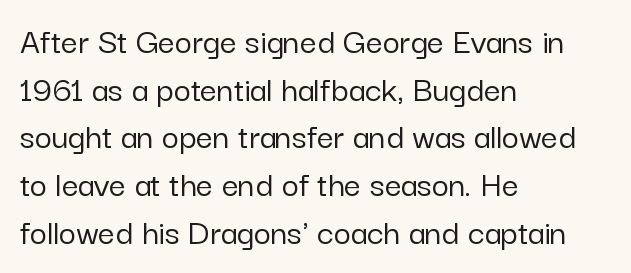
Q: Is the text italic (slanted)? A: No, it is upright.
Q: Is the typeface a serif or a sans-serif typeface? A: Sans-serif.
Q: Is the text underlined? A: No.
Q: How is the paragraph aligned? A: Left-aligned.
Q: Is the spacing between letters normal or unusually wide? A: Normal.
Q: Is the spacing between lines tight, normal or loose? A: Normal.
Q: Width (condensed, normal, or wide)? A: Normal.
Q: Stroke contrast? A: Low.
Q: x-height? A: Medium.
Q: Monospaced? A: No.
